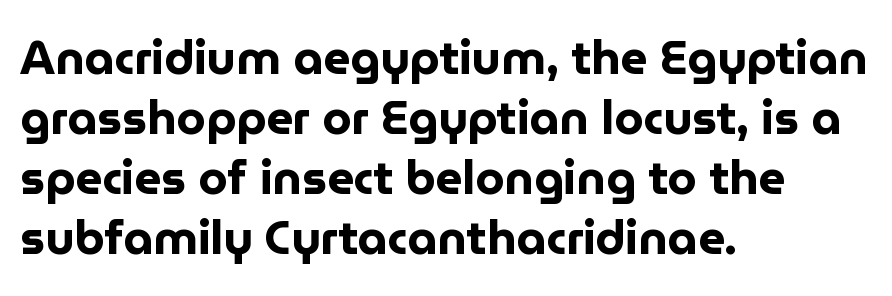
The image shows 47 px bold sans-serif type, upright; set left-aligned, normal line spacing (1.28x), normal letter spacing, not underlined; low stroke contrast and a medium x-height.
